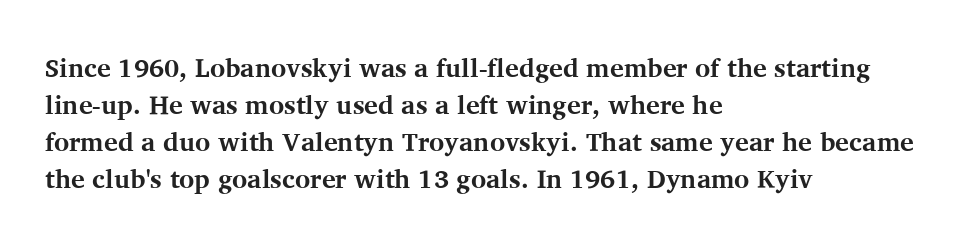
Q: Is the text bold? A: Yes.
Q: Is the text italic (slanted)? A: No, it is upright.
Q: Is the text underlined? A: No.
Q: How is the paragraph aligned? A: Left-aligned.
Q: Is the spacing between letters normal or unusually wide? A: Normal.
Q: Is the spacing between lines tight, normal or loose? A: Normal.
